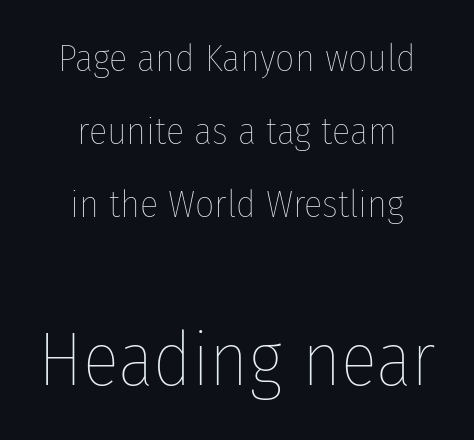
The image shows 75 px thin, condensed type, upright; set centered, loose line spacing (1.92x), normal letter spacing, not underlined; the second (bottom) block is 1.97x larger; low stroke contrast and a medium x-height.
